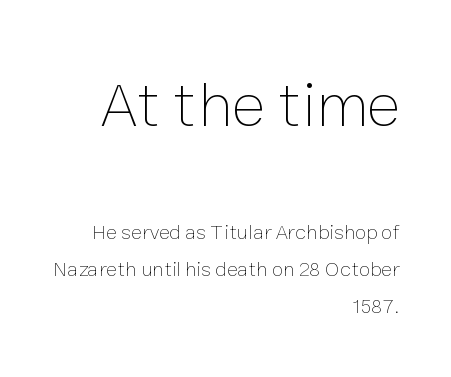
{"italic": "no", "bold": "no", "weight": "thin", "width": "normal", "stroke_contrast": "low", "x_height": "medium", "monospaced": "no", "underline": "no", "align": "right", "line_spacing_ratio": 1.75, "letter_spacing": "normal", "letter_spacing_em": 0.0, "larger_block": "first", "size_ratio": 3.05, "glyph_px": 64}
